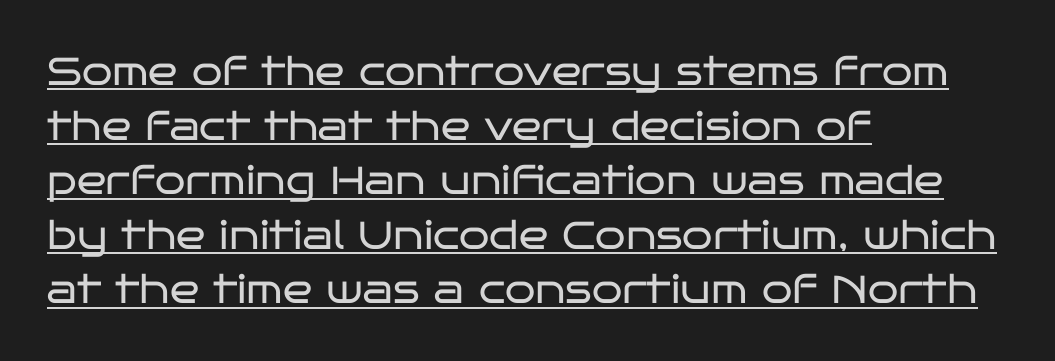
The font's upright variant was chosen for this text. Is there an underline? Yes — a line sits under the letters. Each new line begins a customary step beneath the previous one. Nope, no serifs anywhere on these letters. These lines stack with their left ends in a neat column.
